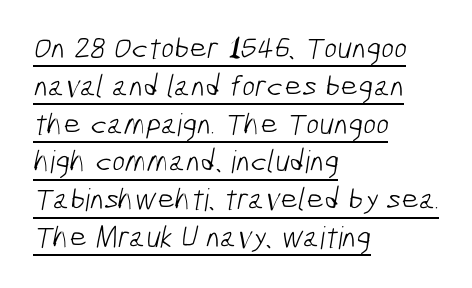
The image shows 31 px light, condensed sans-serif type; set left-aligned, line spacing 1.22x, normal letter spacing, underlined; low stroke contrast and a medium x-height.
